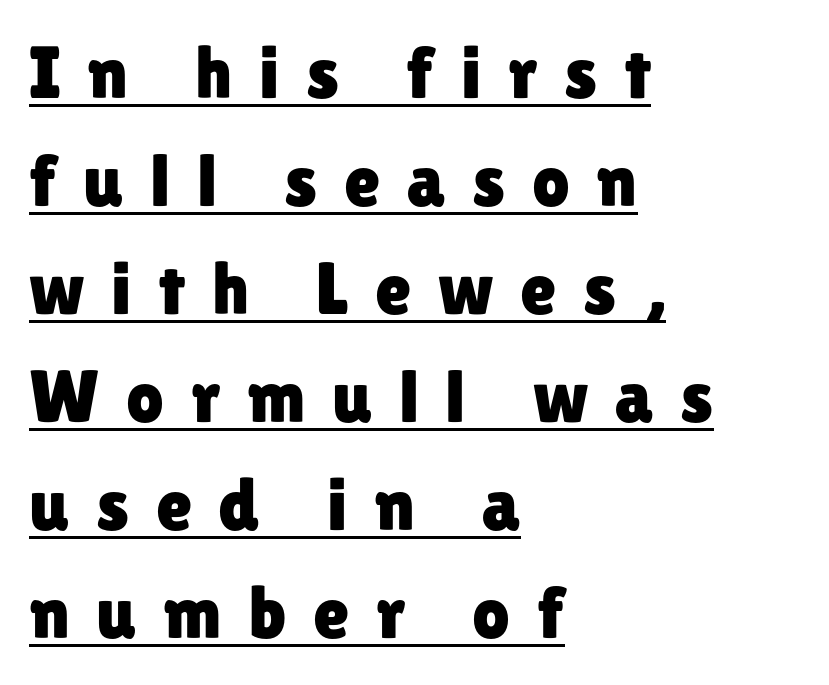
The image shows 74 px sans-serif type, upright; set left-aligned, normal line spacing (1.46x), unusually wide letter spacing (+0.36 em), underlined; low stroke contrast and a medium x-height.
